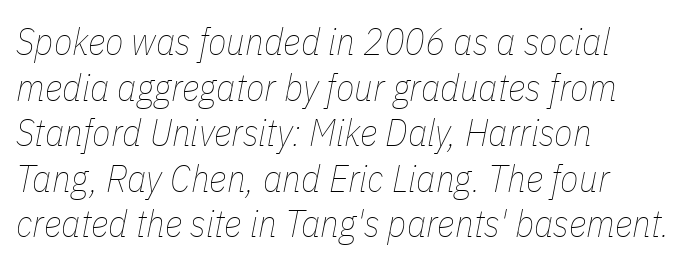
This sample uses an oblique cut, with every glyph tilted off the vertical. Honestly, the letter spacing is just normal — you wouldn't notice it. Each row of text sits above clean, open space. The text block is weighted toward the left margin, trailing off unevenly rightward. Spacing verdict: proportional, widths tailored to each character. Think standard paragraph weight, or any step lighter than that.
